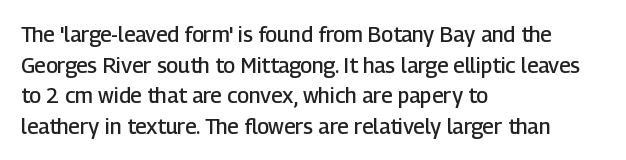
Look at the tracking — it's just the regular setting, nothing added. Normally led — the rows are evenly, conventionally spaced. The paragraph has a hard left edge and a soft right edge. Notice how the stems are strictly vertical — no italics here.
